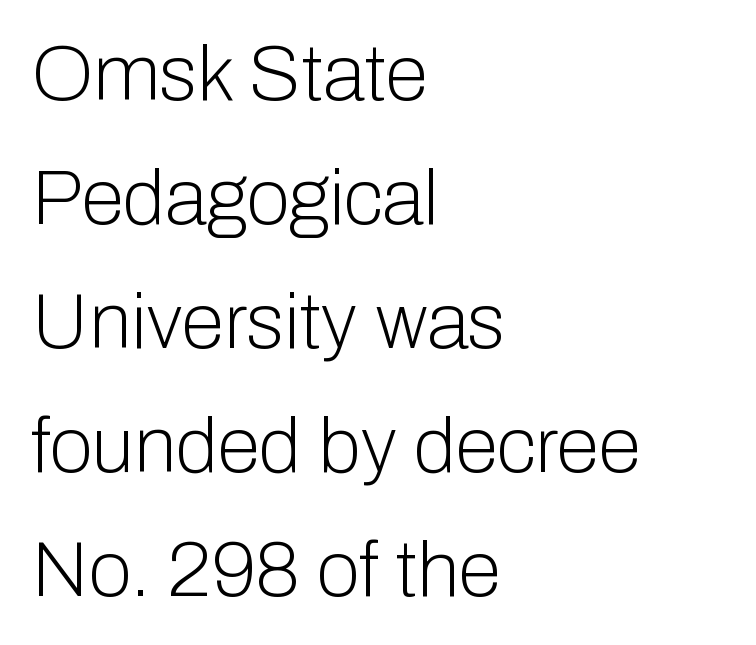
The axis of the letterforms is exactly vertical. The lines sit at an ordinary, default distance from one another. Horizontally, the lines are justified to the leading edge only. No extra tracking has been applied to these lines.
